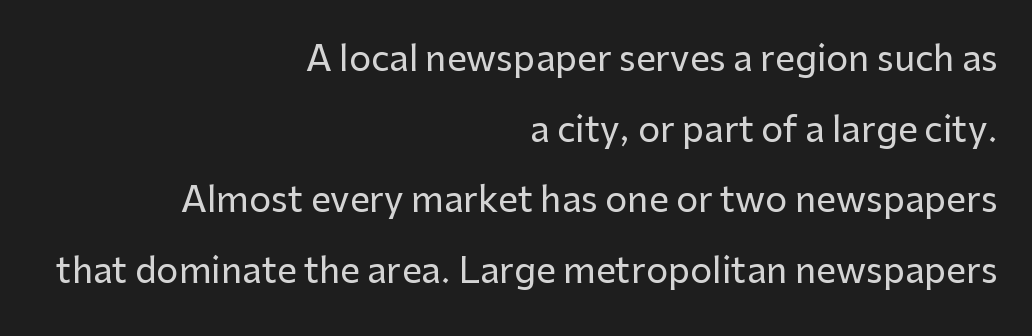
You could not count columns in this text — the font is proportionally spaced. Nobody drew a line under any word here. Interline gaps are noticeably wide in this sample. There is no visible air inserted between adjacent glyphs.
